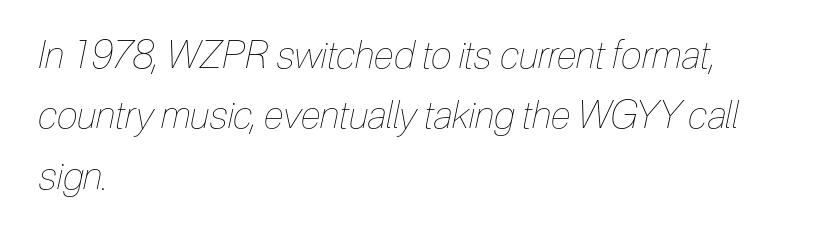
Italic? Definitely — the glyphs are oblique. Caption: standard tracking, unaltered. The letterforms sit at book weight or below. The passage shown stacks its lines at a standard gap. Check the space under the baseline: it is left empty.
